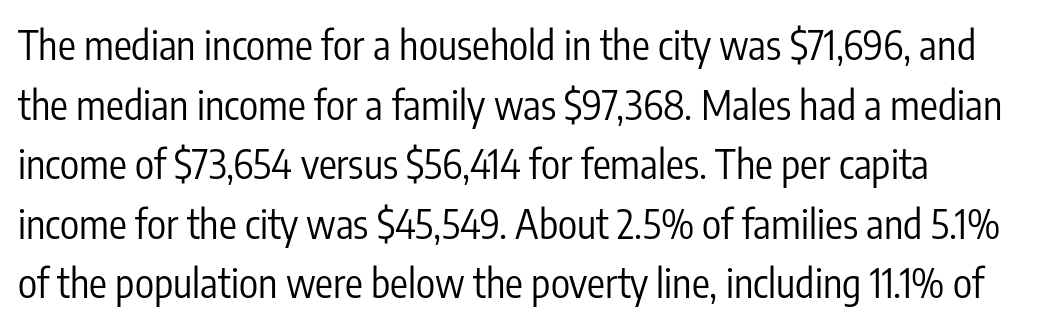
Q: Is the text bold? A: No.
Q: Is the text italic (slanted)? A: No, it is upright.
Q: Is the typeface a serif or a sans-serif typeface? A: Sans-serif.
Q: Is the text underlined? A: No.
Q: How is the paragraph aligned? A: Left-aligned.
Q: Is the spacing between letters normal or unusually wide? A: Normal.
Q: Is the spacing between lines tight, normal or loose? A: Normal.
Q: Width (condensed, normal, or wide)? A: Condensed.
Q: Stroke contrast? A: Low.
Q: x-height? A: Medium.
Q: Monospaced? A: No.
